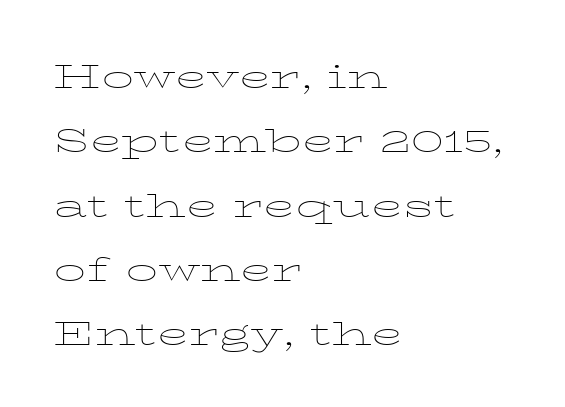
One-word summary of the alignment: left. Character widths vary here, with narrow letters taking less room than wide ones. This sample uses an upright cut, with every glyph sitting square on the baseline. Stroke thickness stays within the range of a standard reading face or lighter. In terms of leading, this rendering sits right in the middle. A typesetter would call this zero additional tracking.
